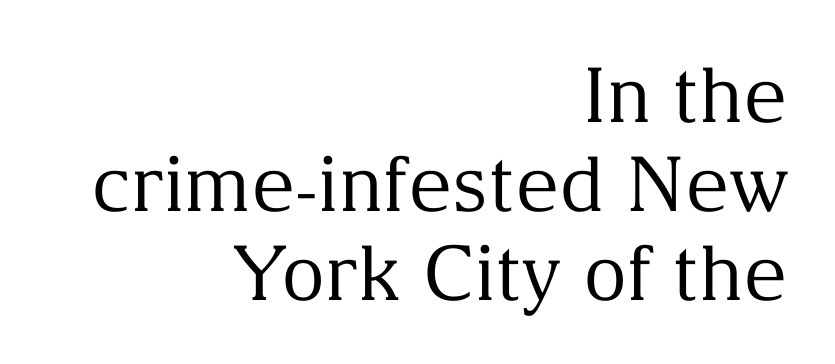
The passage shown is typeset with a serif family. Ascenders rise straight up at ninety degrees. The line texture is even and compact thanks to regular tracking. The lines are quadded right. Spacing verdict: proportional, widths tailored to each character.
